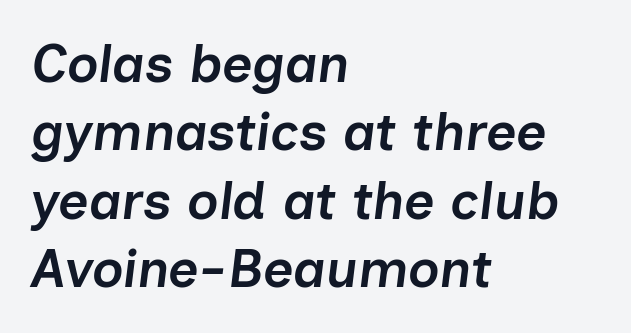
Q: Is the text bold? A: Semi-bold.
Q: Is the text italic (slanted)? A: Yes, it leans right by about 7 degrees.
Q: Is the text underlined? A: No.
Q: How is the paragraph aligned? A: Left-aligned.
Q: Is the spacing between letters normal or unusually wide? A: Normal.
Q: Is the spacing between lines tight, normal or loose? A: Normal.
Q: Width (condensed, normal, or wide)? A: Normal.
Q: Stroke contrast? A: Low.
Q: x-height? A: Medium.
Q: Monospaced? A: No.
